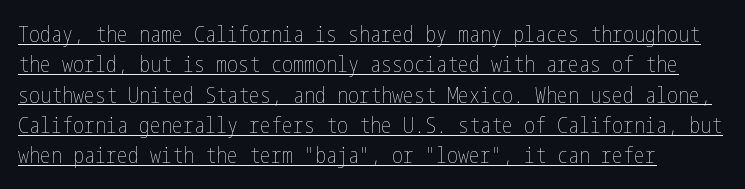
Standard letterfit; no display-style spreading of the glyphs. The rendering anchors every line to the left-hand side. The letters stand upright; this is a roman face. The specimen includes a rule beneath the text block's lines.
